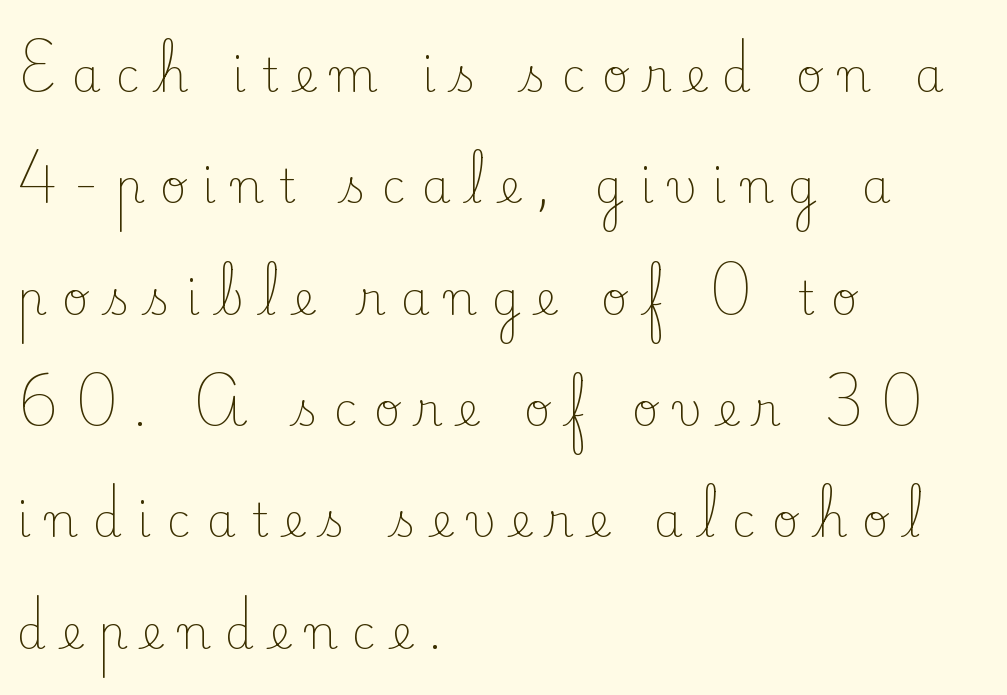
Q: Is the text bold? A: No.
Q: Is the text italic (slanted)? A: No, it is upright.
Q: Is the typeface a serif or a sans-serif typeface? A: Serif.
Q: Is the text underlined? A: No.
Q: How is the paragraph aligned? A: Left-aligned.
Q: Is the spacing between letters normal or unusually wide? A: Unusually wide.
Q: Is the spacing between lines tight, normal or loose? A: Loose.
Q: Width (condensed, normal, or wide)? A: Normal.
Q: Stroke contrast? A: Low.
Q: x-height? A: Small.
Q: Monospaced? A: No.
